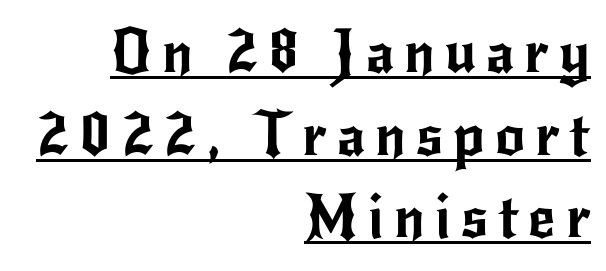
Q: Is the text italic (slanted)? A: No, it is upright.
Q: Is the typeface a serif or a sans-serif typeface? A: Sans-serif.
Q: Is the text underlined? A: Yes.
Q: How is the paragraph aligned? A: Right-aligned.
Q: Is the spacing between lines tight, normal or loose? A: Normal.
Q: Width (condensed, normal, or wide)? A: Normal.
Q: Stroke contrast? A: Low.
Q: x-height? A: Small.
Q: Monospaced? A: No.
